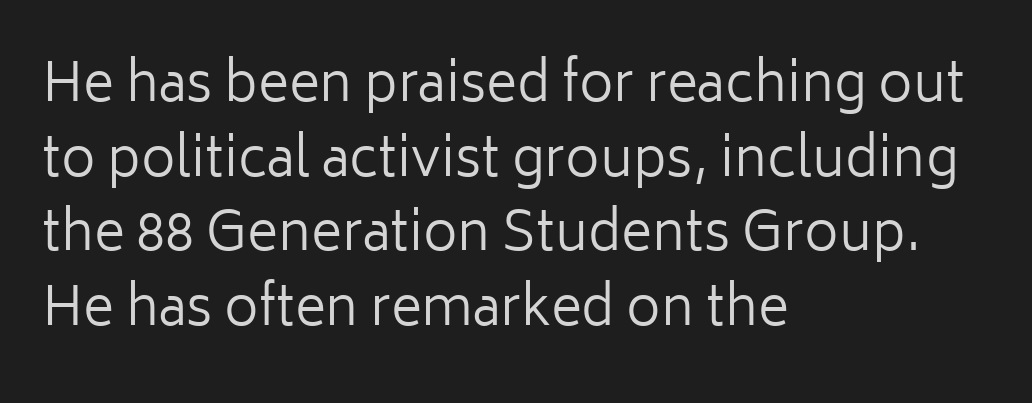
{"serif": "no", "italic": "no", "bold": "no", "weight": "regular", "width": "normal", "stroke_contrast": "low", "x_height": "medium", "monospaced": "no", "underline": "no", "align": "left", "line_spacing": "normal", "line_spacing_ratio": 1.41, "letter_spacing": "normal", "letter_spacing_em": 0.0, "glyph_px": 53}
